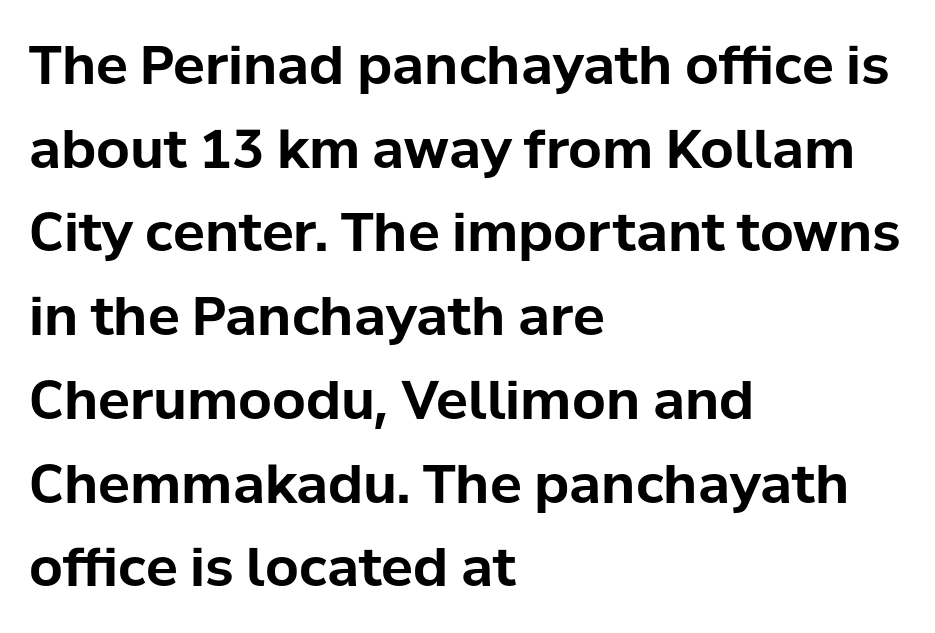
Q: Is the text bold? A: Yes.
Q: Is the text italic (slanted)? A: No, it is upright.
Q: Is the typeface a serif or a sans-serif typeface? A: Sans-serif.
Q: Is the text underlined? A: No.
Q: How is the paragraph aligned? A: Left-aligned.
Q: Is the spacing between letters normal or unusually wide? A: Normal.
Q: Is the spacing between lines tight, normal or loose? A: Normal.
Q: Width (condensed, normal, or wide)? A: Normal.
Q: Stroke contrast? A: Low.
Q: x-height? A: Medium.
Q: Monospaced? A: No.
